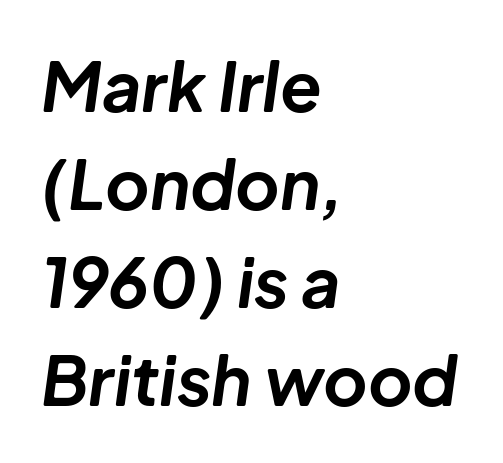
On the weight axis this lands at bold, roughly 700. The space between consecutive lines is moderate. Words float on clear page, feet unadorned. The rendering anchors every line to the left-hand side.
